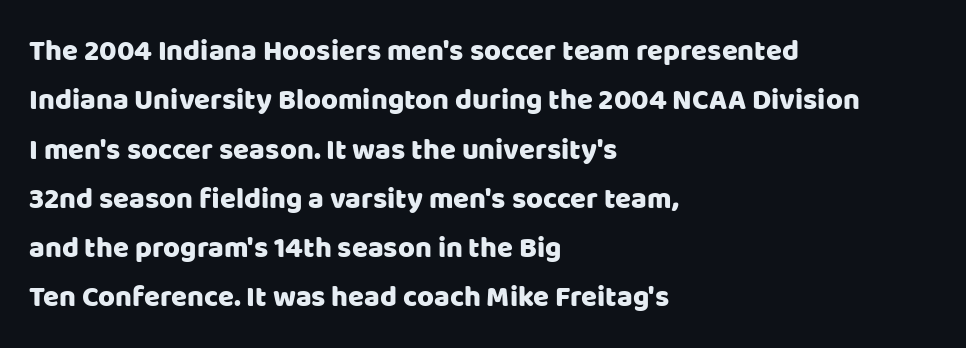
These lines keep a tight, regular rhythm from letter to letter. A typesetter would mark this as roman, not italic. The face used here is proportionally spaced, like ordinary book or web type. Layout note: lines flush left. In terms of letterform style, serifs are entirely absent. This rendering features lettering with no underline.
